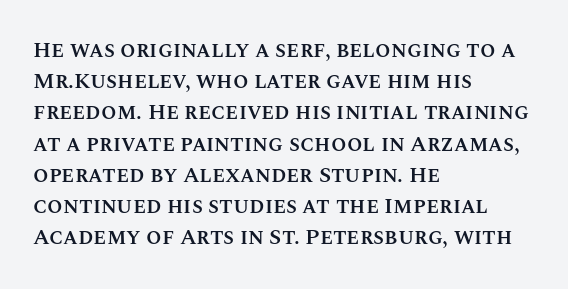
This is moderately heavy type, rendered in semibold. No extra tracking has been applied to these lines. Alignment: flush left. Leading matches the norm, producing a regular column.
